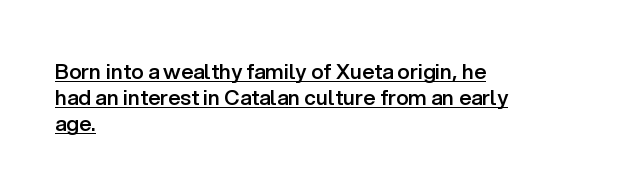
The image shows 21 px text type, upright; set left-aligned, normal line spacing (1.25x), normal letter spacing, underlined.
